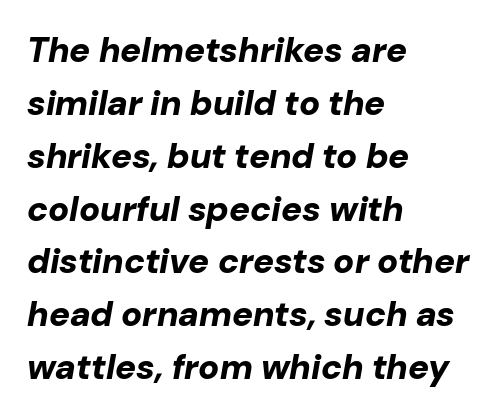
Varying glyph widths throughout — classic text-font behaviour. Beneath every word, the page is bare. Horizontally, the lines are justified to the leading edge only. The leading is moderate, giving the passage an even texture. In terms of letterspacing, this is plain default setting.
